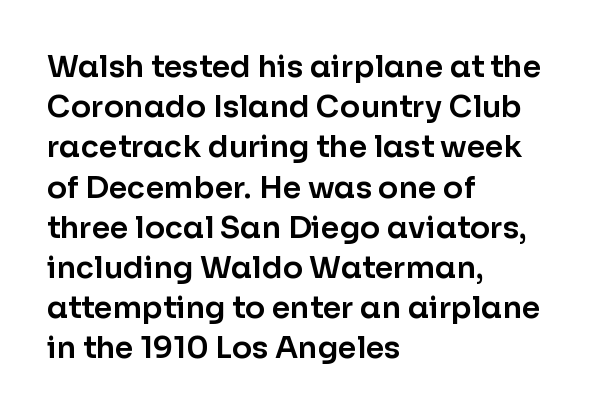
A typesetter would mark this as roman, not italic. The ragged edge is on the right, which tells us the setting is flush left. The lines sit at an ordinary, default distance from one another. The face used here is a sans, in the tradition of grotesques and geometrics.
